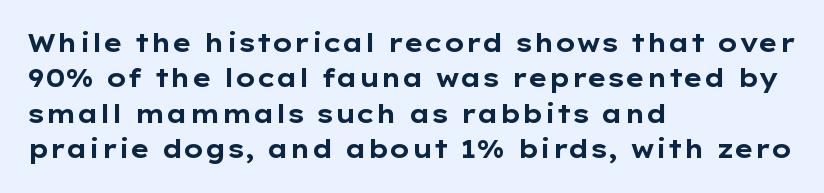
{"italic": "no", "bold": "yes", "underline": "no", "align": "left", "line_spacing": "normal", "line_spacing_ratio": 1.42, "letter_spacing": "normal", "letter_spacing_em": 0.0, "glyph_px": 25}
